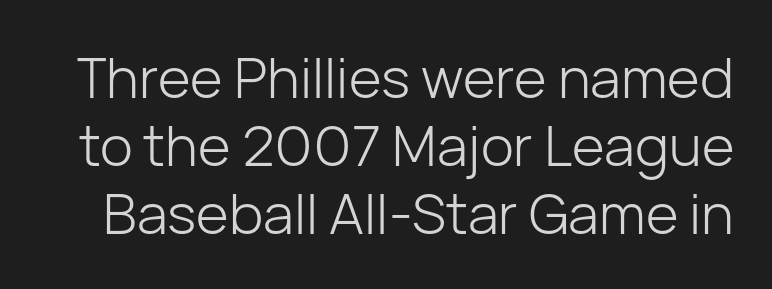
{"serif": "no", "italic": "no", "bold": "no", "weight": "light", "width": "normal", "stroke_contrast": "low", "x_height": "medium", "monospaced": "no", "underline": "no", "line_spacing_ratio": 1.21, "letter_spacing": "normal", "letter_spacing_em": 0.0, "glyph_px": 56}
